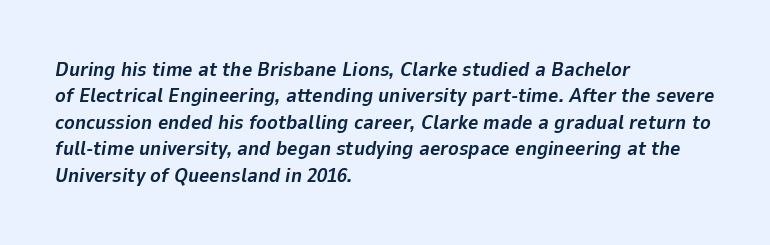
The image shows 20 px bold type, italic (leaning right); set left-aligned, normal line spacing (1.32x), normal letter spacing, not underlined.
